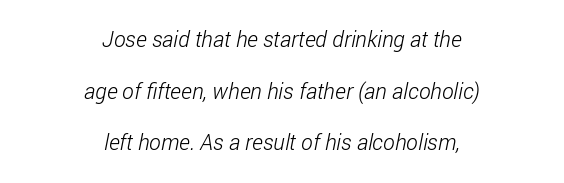
These lines keep a tight, regular rhythm from letter to letter. A great deal of white space separates one row of letters from the next. Leftover space on each line is divided equally before and after the words. Check the space under the baseline: it is left empty. The strokes are not fattened; the text isn't bold.
